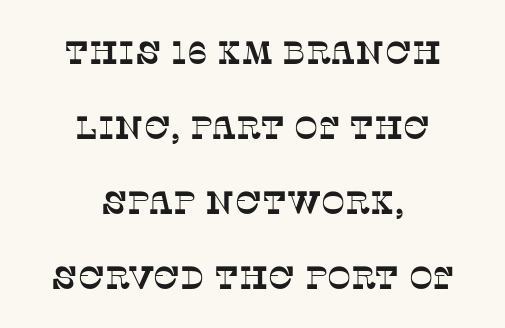
The passage is arranged like a title page — every line centered. Note the varied advance widths — an 'i' is clearly narrower than an 'm'. The vertical gap from one line to the next is large. Letter spacing: default. In terms of letterform style, serifs are clearly present.
